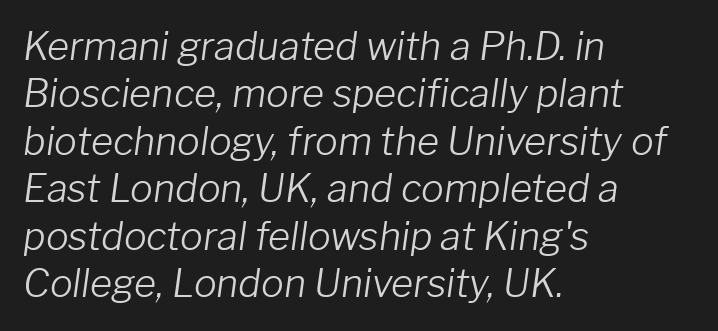
{"italic": "yes", "lean": "right", "slant_degrees": 8, "bold": "no", "weight": "light", "width": "normal", "stroke_contrast": "low", "x_height": "medium", "monospaced": "no", "underline": "no", "align": "left", "line_spacing": "normal", "line_spacing_ratio": 1.25, "letter_spacing": "normal", "letter_spacing_em": 0.0, "glyph_px": 38}
